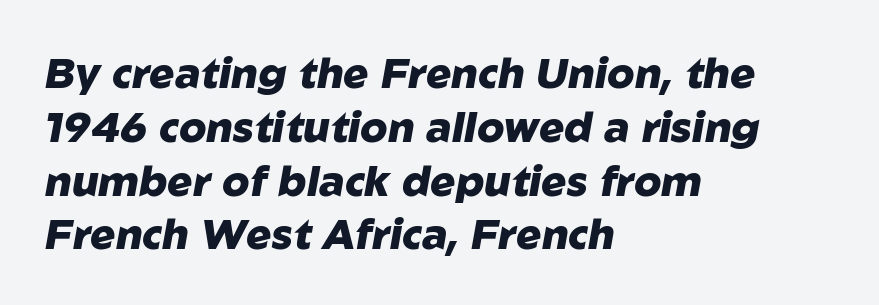
Q: Is the text bold? A: Yes.
Q: Is the text italic (slanted)? A: Yes, it leans right by about 10 degrees.
Q: Is the text underlined? A: No.
Q: How is the paragraph aligned? A: Left-aligned.
Q: Is the spacing between letters normal or unusually wide? A: Normal.
Q: Is the spacing between lines tight, normal or loose? A: Normal.
Q: Width (condensed, normal, or wide)? A: Normal.
Q: Stroke contrast? A: Low.
Q: x-height? A: Medium.
Q: Monospaced? A: No.
